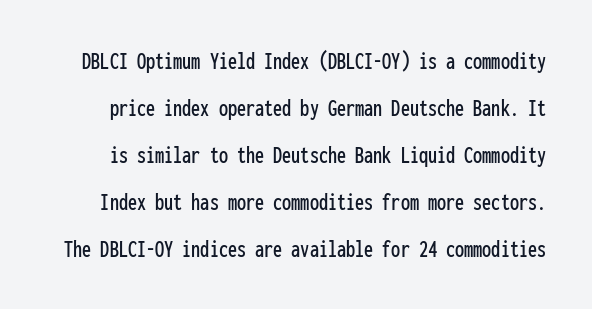
The image shows 26 px text type, upright; set line spacing 1.81x, normal letter spacing, not underlined.
